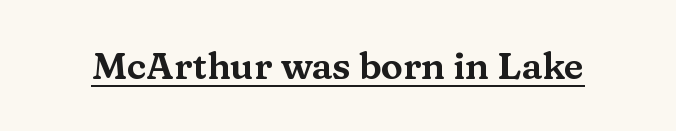
The image shows 37 px wide serif type, upright; set normal letter spacing, underlined; medium stroke contrast and a medium x-height.
